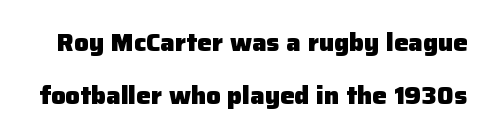
{"italic": "no", "bold": "yes", "underline": "no", "line_spacing": "loose", "line_spacing_ratio": 2.19, "letter_spacing": "normal", "letter_spacing_em": 0.0, "glyph_px": 24}
